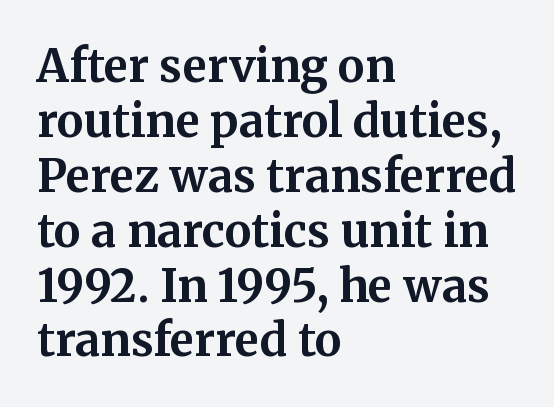
Italic? Not at all — the glyphs are vertical. The area under the type is left untouched. Left-aligned paragraph, ragged on the right. Standard letterfit; no display-style spreading of the glyphs. Is this a fixed-width face? No — the glyphs have proportional, varying widths. Small tapered or slab feet sit at the stroke ends, so this counts as serif.
